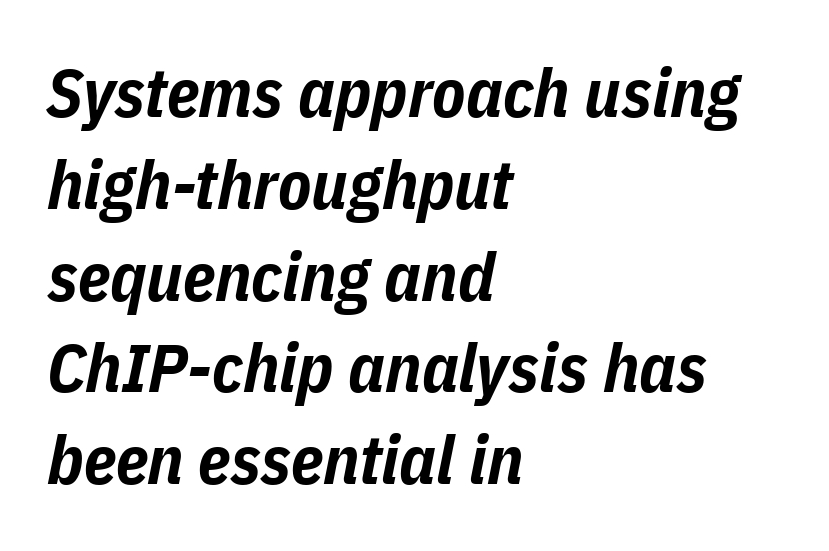
The image shows 68 px bold, condensed type, italic (leaning right); set left-aligned, normal line spacing (1.35x), normal letter spacing, not underlined; low stroke contrast and a medium x-height.
